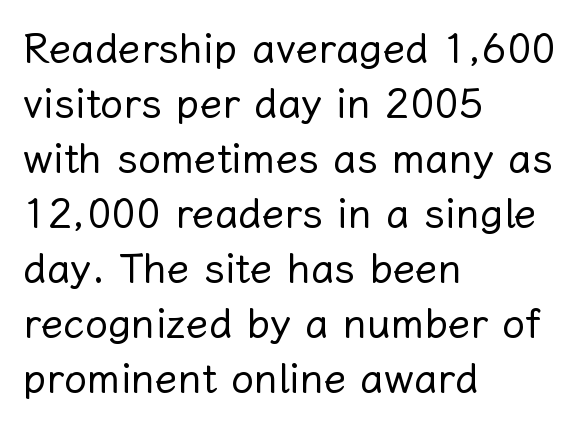
{"italic": "no", "bold": "no", "weight": "regular", "width": "normal", "stroke_contrast": "low", "x_height": "medium", "monospaced": "no", "underline": "no", "align": "left", "line_spacing": "normal", "line_spacing_ratio": 1.34, "letter_spacing": "normal", "letter_spacing_em": 0.0, "glyph_px": 41}
